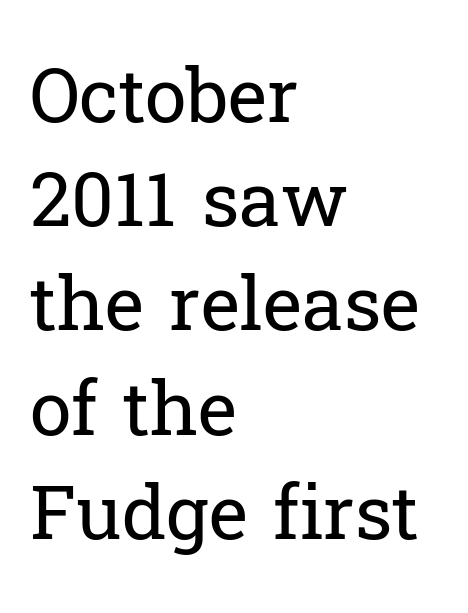
The image shows 75 px regular-weight serif type, upright; set left-aligned, normal line spacing (1.39x), normal letter spacing, not underlined; low stroke contrast and a medium x-height.
